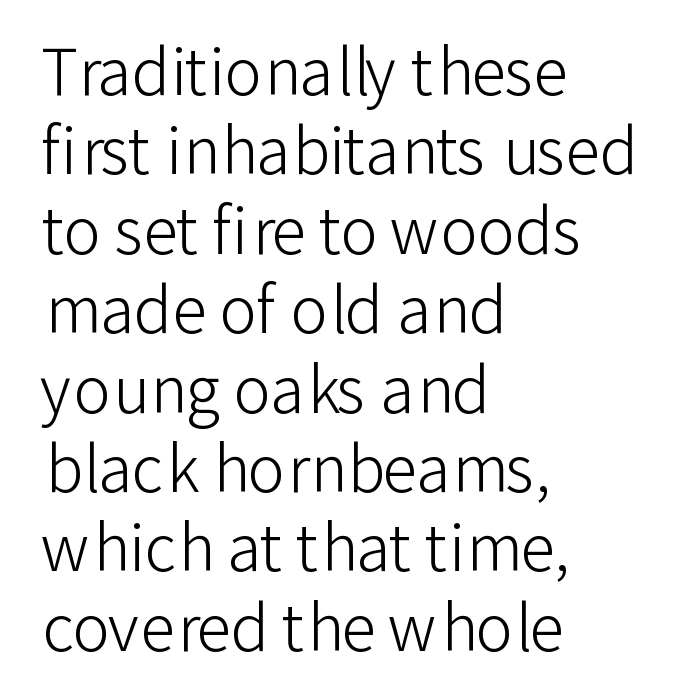
{"serif": "no", "italic": "no", "bold": "no", "weight": "light", "width": "normal", "stroke_contrast": "low", "x_height": "medium", "monospaced": "no", "underline": "no", "align": "left", "line_spacing": "normal", "line_spacing_ratio": 1.26, "letter_spacing": "normal", "letter_spacing_em": 0.0, "glyph_px": 63}
